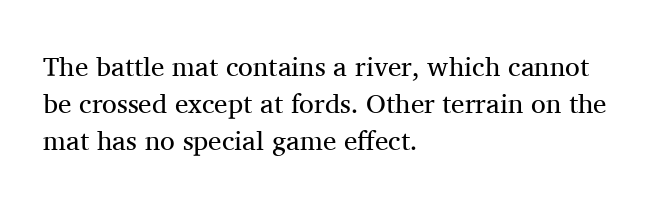
Q: Is the text bold? A: No.
Q: Is the text italic (slanted)? A: No, it is upright.
Q: Is the text underlined? A: No.
Q: How is the paragraph aligned? A: Left-aligned.
Q: Is the spacing between letters normal or unusually wide? A: Normal.
Q: Is the spacing between lines tight, normal or loose? A: Normal.
